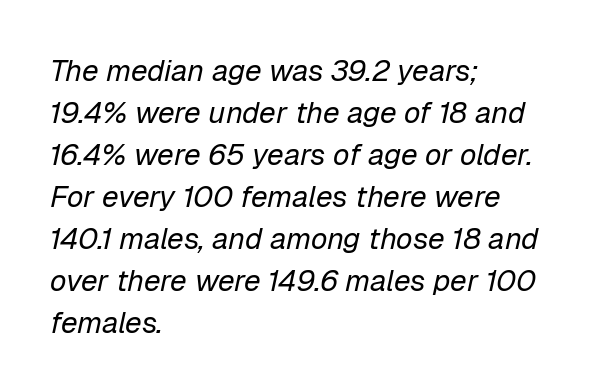
The image shows 30 px regular-weight type, italic (leaning right); set left-aligned, normal line spacing (1.4x), normal letter spacing, not underlined; low stroke contrast and a medium x-height.
